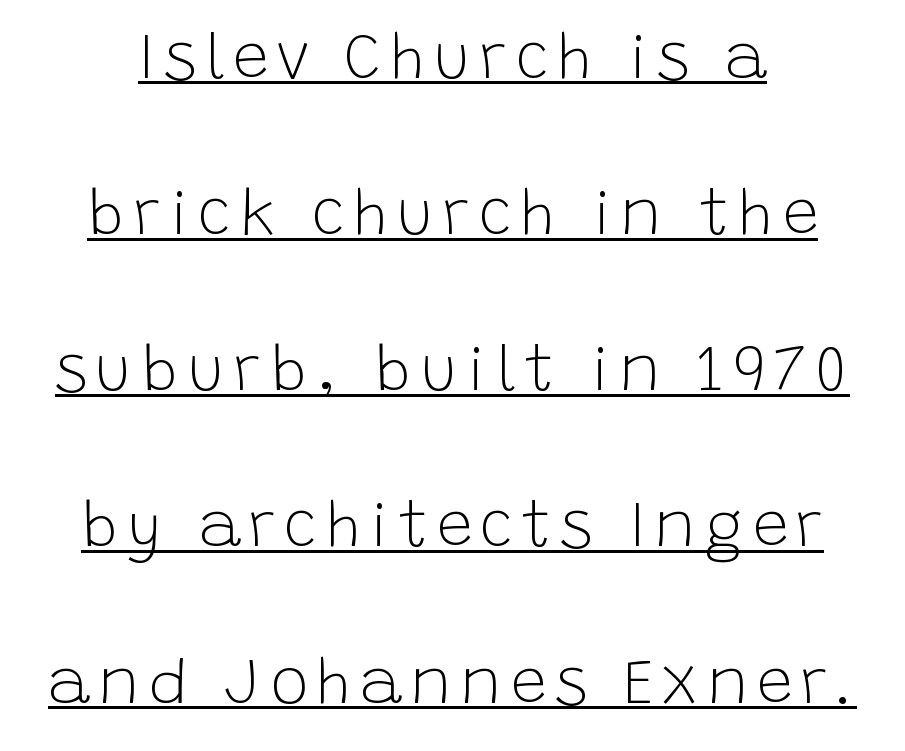
Q: Is the text bold? A: No.
Q: Is the text italic (slanted)? A: No, it is upright.
Q: Is the typeface a serif or a sans-serif typeface? A: Sans-serif.
Q: Is the text underlined? A: Yes.
Q: Is the spacing between lines tight, normal or loose? A: Loose.
Q: Width (condensed, normal, or wide)? A: Normal.
Q: Stroke contrast? A: Low.
Q: x-height? A: Large.
Q: Monospaced? A: No.
